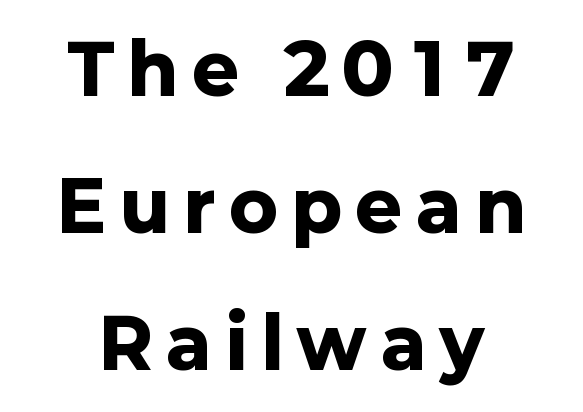
The image shows 70 px heavy sans-serif type, upright; set centered, loose line spacing (1.96x), unusually wide letter spacing (+0.21 em), not underlined; low stroke contrast and a medium x-height.
